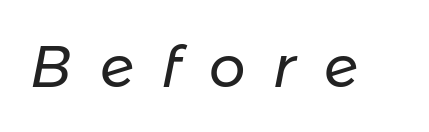
The image shows 58 px regular-weight type, italic (leaning right); set unusually wide letter spacing (+0.49 em), not underlined; low stroke contrast and a medium x-height.
